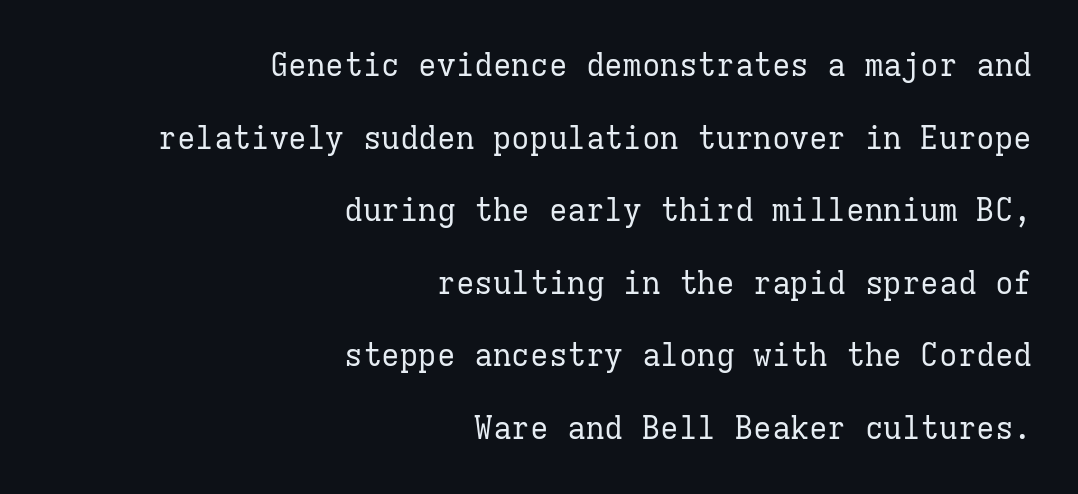
{"serif": "yes", "italic": "no", "bold": "no", "weight": "regular", "width": "normal", "stroke_contrast": "low", "x_height": "medium", "monospaced": "yes", "underline": "no", "align": "right", "line_spacing": "loose", "line_spacing_ratio": 2.34, "letter_spacing": "normal", "letter_spacing_em": 0.0, "glyph_px": 31}
